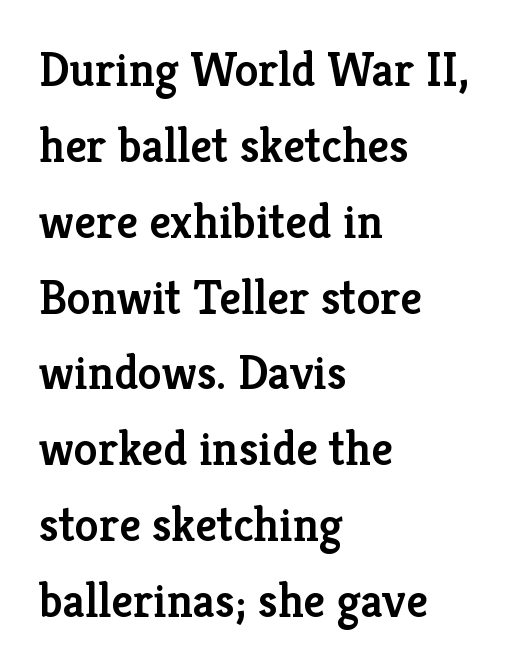
Each row of text sits above clean, open space. Slightly chunky letters — semibold, I'd say, not full bold. Each new line begins a customary step beneath the previous one. One-word summary of the alignment: left. The passage shown is typed in a proportional face where columns would drift. Letterform terminals end in serifs throughout the passage.
